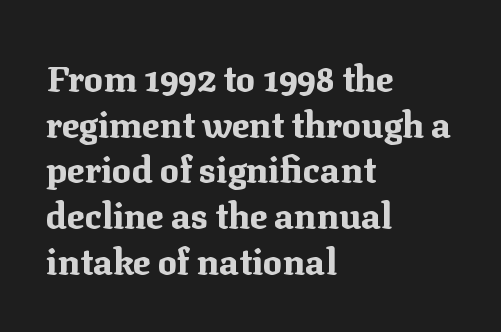
The image shows 36 px bold serif type, upright; set left-aligned, normal line spacing (1.27x), normal letter spacing, not underlined; medium stroke contrast and a medium x-height.
